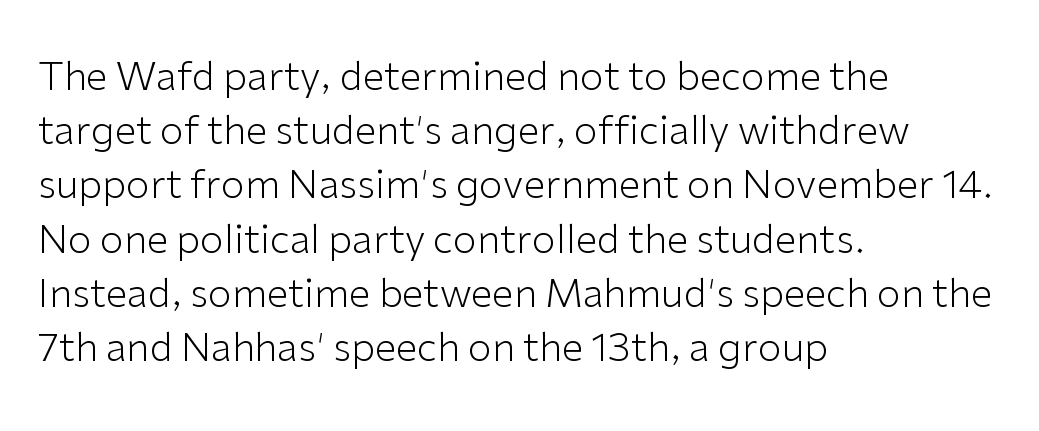
The image shows 39 px light sans-serif type, upright; set left-aligned, normal line spacing (1.39x), normal letter spacing, not underlined; low stroke contrast and a medium x-height.
